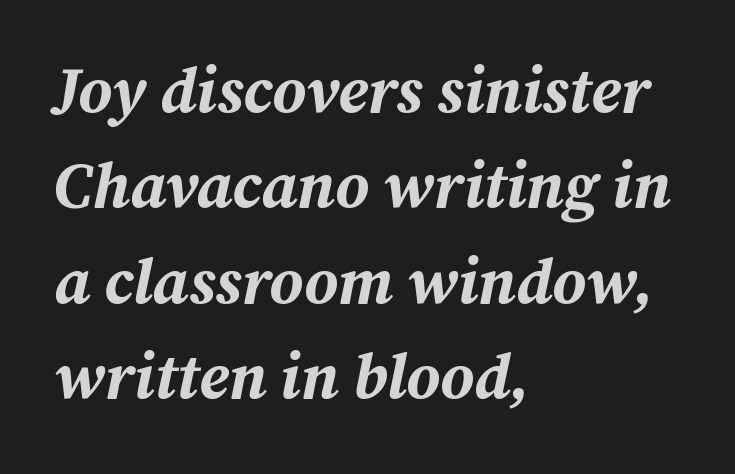
{"italic": "yes", "lean": "right", "slant_degrees": 12, "bold": "yes", "weight": "bold", "width": "normal", "stroke_contrast": "medium", "x_height": "medium", "monospaced": "no", "underline": "no", "align": "left", "line_spacing": "normal", "line_spacing_ratio": 1.49, "letter_spacing": "normal", "letter_spacing_em": 0.0, "glyph_px": 64}
